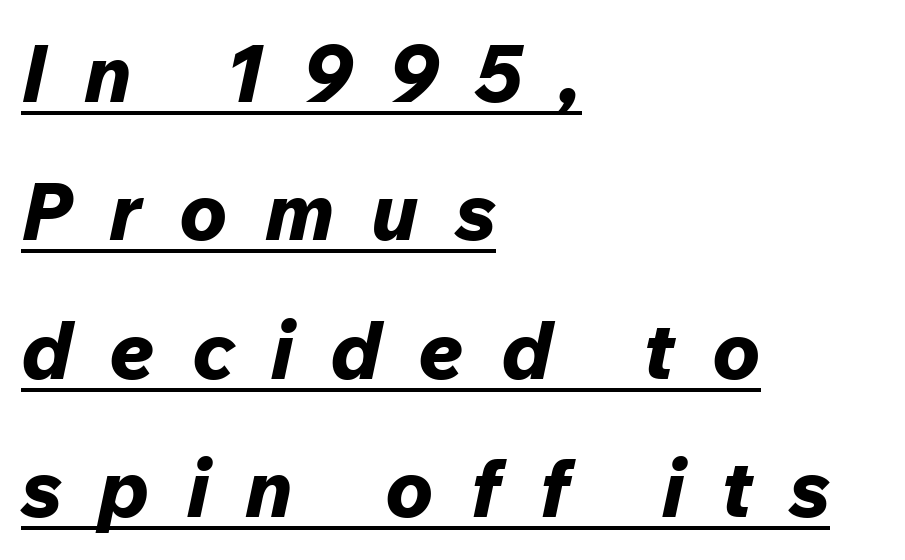
{"italic": "yes", "lean": "right", "slant_degrees": 12, "bold": "yes", "weight": "bold", "width": "normal", "stroke_contrast": "low", "x_height": "medium", "monospaced": "no", "underline": "yes", "align": "left", "line_spacing_ratio": 1.73, "letter_spacing": "wide", "letter_spacing_em": 0.46, "glyph_px": 80}
